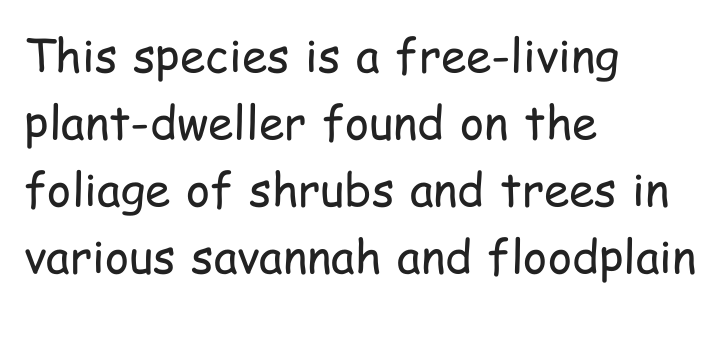
Q: Is the text bold? A: No.
Q: Is the text italic (slanted)? A: No, it is upright.
Q: Is the typeface a serif or a sans-serif typeface? A: Sans-serif.
Q: Is the text underlined? A: No.
Q: How is the paragraph aligned? A: Left-aligned.
Q: Is the spacing between letters normal or unusually wide? A: Normal.
Q: Is the spacing between lines tight, normal or loose? A: Normal.
Q: Width (condensed, normal, or wide)? A: Condensed.
Q: Stroke contrast? A: Low.
Q: x-height? A: Medium.
Q: Monospaced? A: No.
